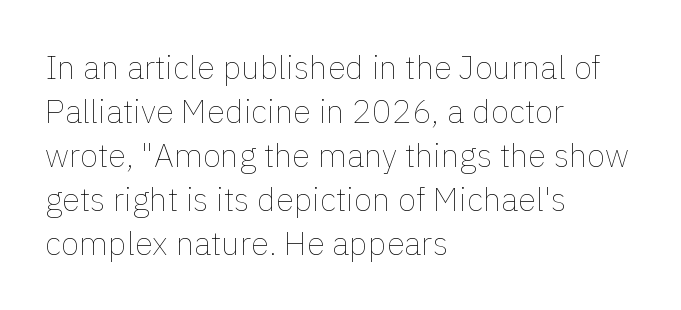
{"italic": "no", "bold": "no", "weight": "thin", "width": "normal", "x_height": "medium", "monospaced": "no", "underline": "no", "align": "left", "line_spacing": "normal", "line_spacing_ratio": 1.33, "letter_spacing": "normal", "letter_spacing_em": 0.0, "glyph_px": 33}
